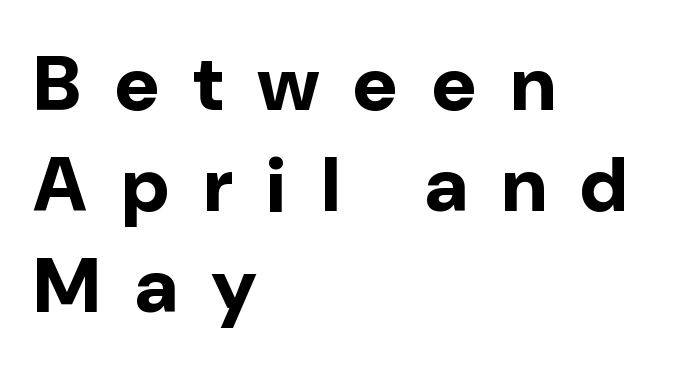
Q: Is the text bold? A: Yes.
Q: Is the text italic (slanted)? A: No, it is upright.
Q: Is the typeface a serif or a sans-serif typeface? A: Sans-serif.
Q: Is the text underlined? A: No.
Q: How is the paragraph aligned? A: Left-aligned.
Q: Is the spacing between letters normal or unusually wide? A: Unusually wide.
Q: Is the spacing between lines tight, normal or loose? A: Normal.
Q: Width (condensed, normal, or wide)? A: Normal.
Q: Stroke contrast? A: Low.
Q: x-height? A: Medium.
Q: Monospaced? A: No.
